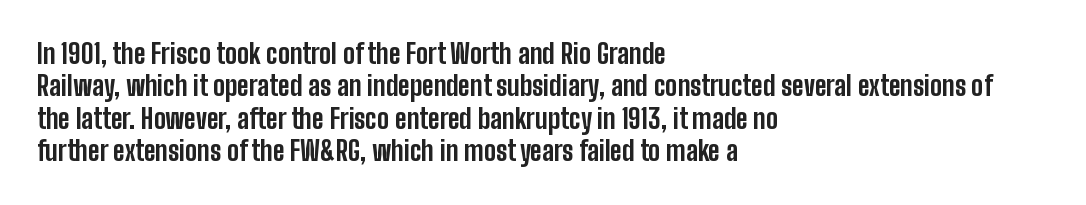
Q: Is the text bold? A: Yes.
Q: Is the text italic (slanted)? A: No, it is upright.
Q: Is the text underlined? A: No.
Q: How is the paragraph aligned? A: Left-aligned.
Q: Is the spacing between letters normal or unusually wide? A: Normal.
